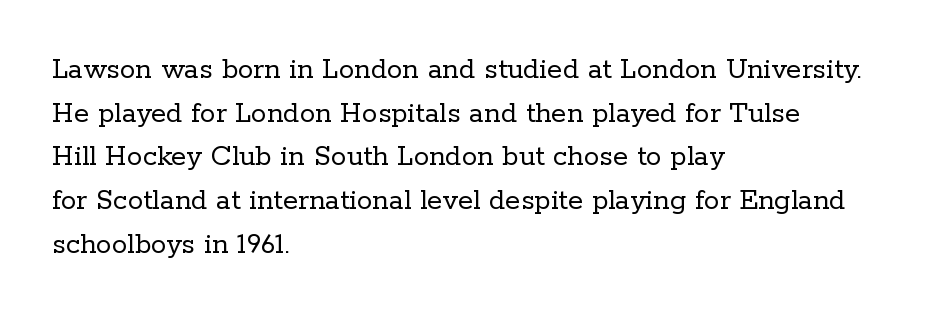
Each stroke keeps to a modest, everyday thickness or less. Is the letter spacing exaggerated? No — it looks like the ordinary default. Rule under the text: the space is simply empty. No italicization has been applied; the sample stays upright. The lines in this sample share a left origin and differ only in where they stop.
